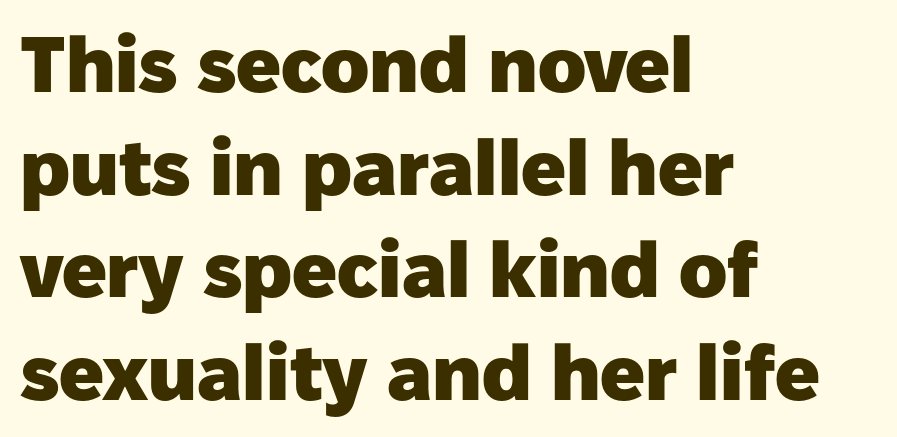
{"serif": "no", "italic": "no", "bold": "yes", "weight": "heavy", "width": "normal", "stroke_contrast": "low", "x_height": "medium", "monospaced": "no", "underline": "no", "align": "left", "line_spacing": "normal", "line_spacing_ratio": 1.3, "letter_spacing": "normal", "letter_spacing_em": 0.0, "glyph_px": 79}
